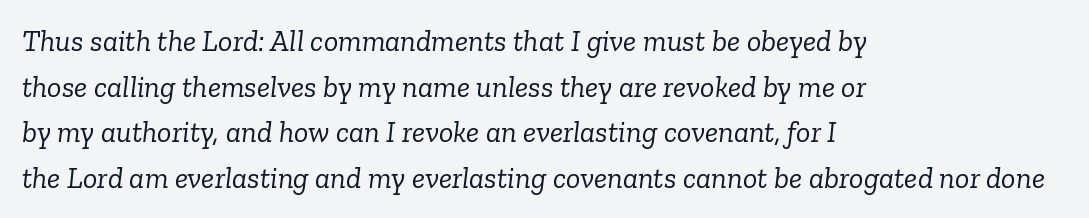
Q: Is the text bold? A: No.
Q: Is the text italic (slanted)? A: Yes, it leans right by about 6 degrees.
Q: Is the typeface a serif or a sans-serif typeface? A: Serif.
Q: Is the text underlined? A: No.
Q: How is the paragraph aligned? A: Left-aligned.
Q: Is the spacing between letters normal or unusually wide? A: Normal.
Q: Is the spacing between lines tight, normal or loose? A: Normal.
Q: Width (condensed, normal, or wide)? A: Normal.
Q: Stroke contrast? A: Low.
Q: x-height? A: Medium.
Q: Monospaced? A: No.
